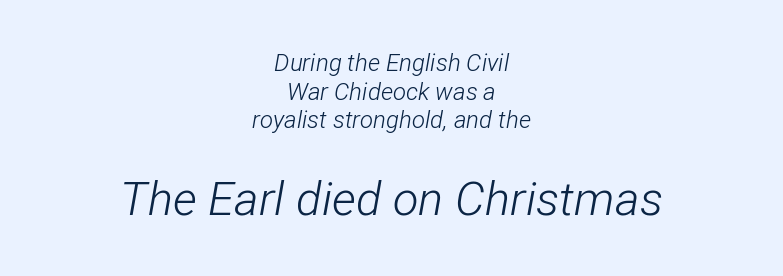
Character widths vary here, with narrow letters taking less room than wide ones. Quick note: underline off. The specimen reads as italic at a glance. How are the letters spaced? Ordinarily, with no added tracking. Which of the two is more prominent by size? The second, at the bottom.
